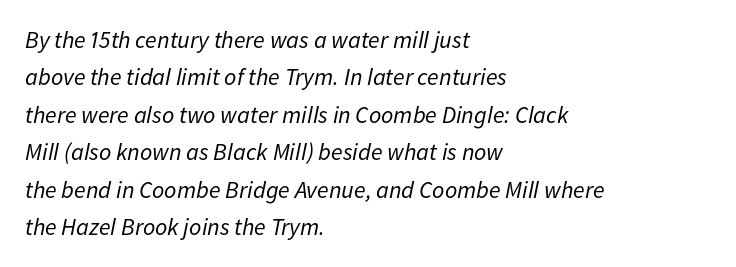
Q: Is the text bold? A: No.
Q: Is the text italic (slanted)? A: Yes, it leans right by about 11 degrees.
Q: Is the text underlined? A: No.
Q: How is the paragraph aligned? A: Left-aligned.
Q: Is the spacing between letters normal or unusually wide? A: Normal.
Q: Is the spacing between lines tight, normal or loose? A: Normal.
